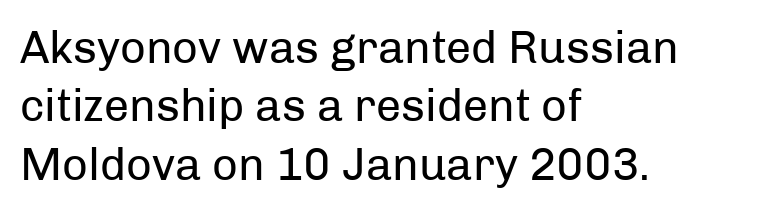
{"serif": "no", "italic": "no", "bold": "no", "weight": "regular", "width": "normal", "stroke_contrast": "low", "x_height": "medium", "monospaced": "no", "underline": "no", "align": "left", "line_spacing": "normal", "line_spacing_ratio": 1.3, "letter_spacing": "normal", "letter_spacing_em": 0.0, "glyph_px": 45}
